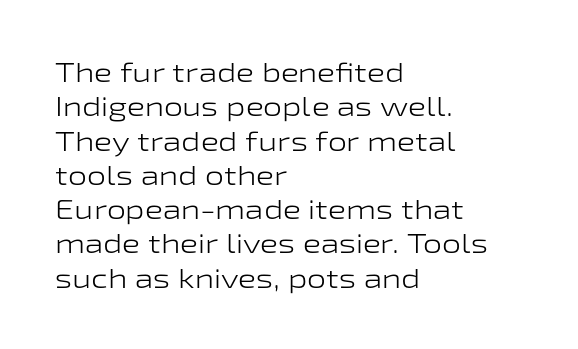
The letterforms sit at book weight or below. Honestly, the letter spacing is just normal — you wouldn't notice it. The type sits square on the baseline with zero lean. Unmarked baselines from the first word to the last. The text block is weighted toward the left margin, trailing off unevenly rightward. The designer left line spacing at the default.
